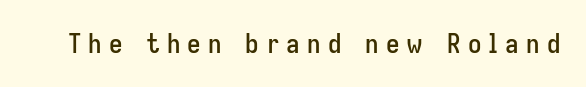
{"italic": "no", "underline": "no", "letter_spacing": "wide", "letter_spacing_em": 0.26, "glyph_px": 27}
